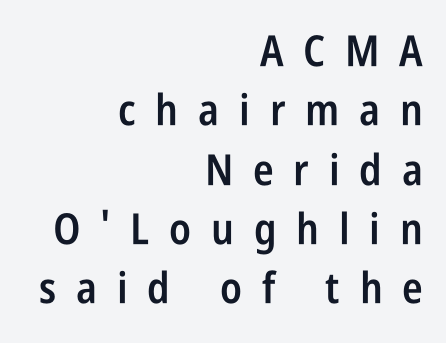
Q: Is the text bold? A: Semi-bold.
Q: Is the text italic (slanted)? A: No, it is upright.
Q: Is the typeface a serif or a sans-serif typeface? A: Sans-serif.
Q: Is the text underlined? A: No.
Q: How is the paragraph aligned? A: Right-aligned.
Q: Is the spacing between letters normal or unusually wide? A: Unusually wide.
Q: Is the spacing between lines tight, normal or loose? A: Normal.
Q: Width (condensed, normal, or wide)? A: Condensed.
Q: Stroke contrast? A: Low.
Q: x-height? A: Large.
Q: Monospaced? A: No.
